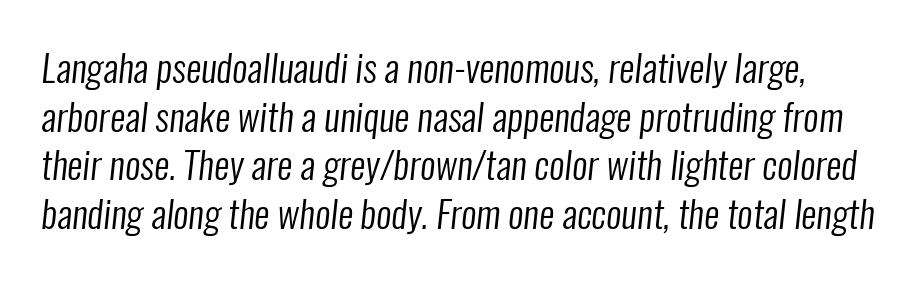
Anything drawn beneath the words? Only blank space. This is not heavy type; no bold has been used. Each letter keeps its own natural width here, so spacing adapts to shape. This is sans-serif lettering, the kind often seen on screens and signage.
